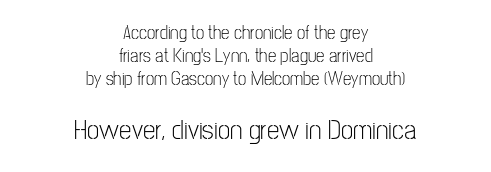
Q: Is the text bold? A: No.
Q: Is the text italic (slanted)? A: No, it is upright.
Q: Is the typeface a serif or a sans-serif typeface? A: Sans-serif.
Q: Is the text underlined? A: No.
Q: How is the paragraph aligned? A: Centered.
Q: Is the spacing between letters normal or unusually wide? A: Normal.
Q: Which block of text is set in a larger size, the first (top) or the second (bottom)? A: The second (bottom) one.
Q: Width (condensed, normal, or wide)? A: Condensed.
Q: Stroke contrast? A: Low.
Q: x-height? A: Medium.
Q: Monospaced? A: No.
